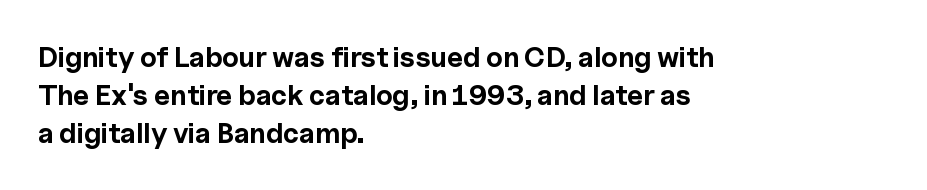
{"serif": "no", "italic": "no", "bold": "yes", "weight": "bold", "width": "normal", "x_height": "medium", "monospaced": "no", "underline": "no", "align": "left", "line_spacing": "normal", "line_spacing_ratio": 1.35, "letter_spacing": "normal", "letter_spacing_em": 0.0, "glyph_px": 28}
